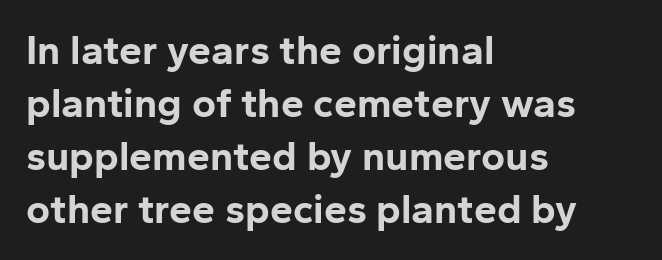
Q: Is the text bold? A: Yes.
Q: Is the text italic (slanted)? A: No, it is upright.
Q: Is the typeface a serif or a sans-serif typeface? A: Sans-serif.
Q: Is the text underlined? A: No.
Q: How is the paragraph aligned? A: Left-aligned.
Q: Is the spacing between letters normal or unusually wide? A: Normal.
Q: Is the spacing between lines tight, normal or loose? A: Normal.
Q: Width (condensed, normal, or wide)? A: Normal.
Q: Stroke contrast? A: Low.
Q: x-height? A: Medium.
Q: Monospaced? A: No.
